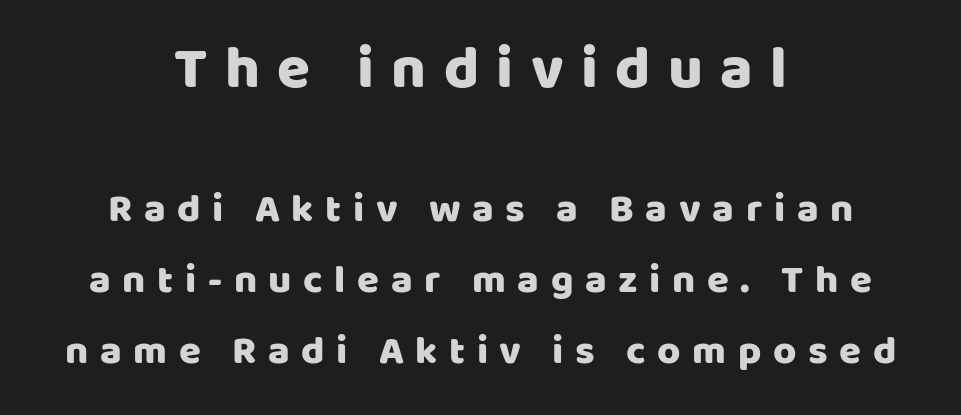
Q: Is the text italic (slanted)? A: No, it is upright.
Q: Is the typeface a serif or a sans-serif typeface? A: Sans-serif.
Q: Is the text underlined? A: No.
Q: How is the paragraph aligned? A: Centered.
Q: Is the spacing between letters normal or unusually wide? A: Unusually wide.
Q: Which block of text is set in a larger size, the first (top) or the second (bottom)? A: The first (top) one.
Q: Width (condensed, normal, or wide)? A: Normal.
Q: Stroke contrast? A: Low.
Q: x-height? A: Large.
Q: Monospaced? A: No.
